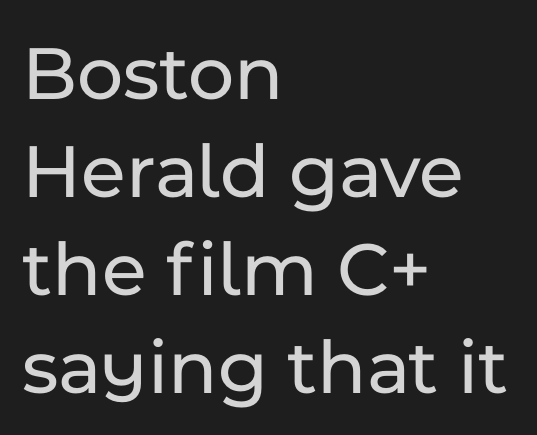
Font category for this specimen: sans-serif. This is roman type, the default non-slanted kind. The letterforms sit shoulder to shoulder at normal distance. Only glyphs here, with clear space below each row. Horizontal alignment here is leftward, the default for most running prose. Think of a printed novel: that variable character pitch is what you see here.
